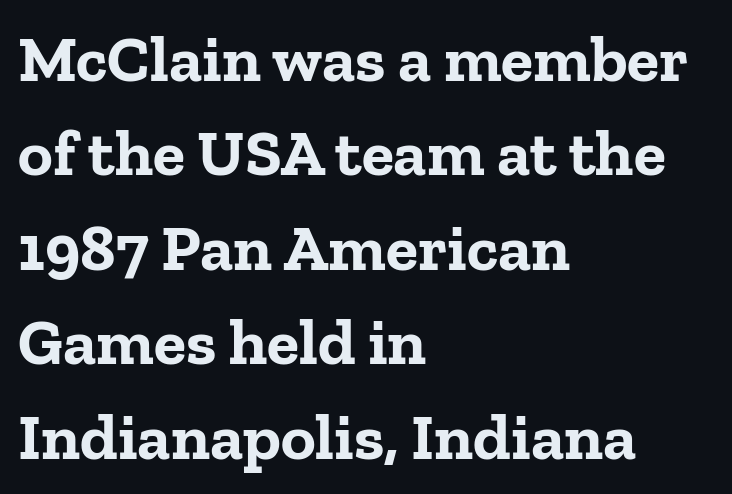
{"serif": "yes", "italic": "no", "bold": "yes", "weight": "bold", "width": "normal", "stroke_contrast": "low", "x_height": "medium", "monospaced": "no", "underline": "no", "align": "left", "line_spacing": "normal", "line_spacing_ratio": 1.43, "letter_spacing": "normal", "letter_spacing_em": 0.0, "glyph_px": 66}
